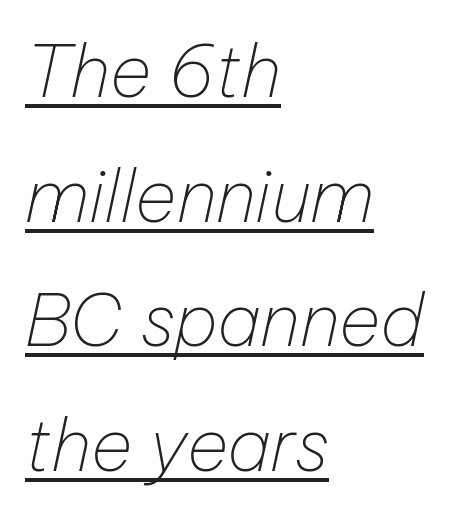
The typesetter has applied underlining to the passage shown. No extra ink here — the face is not bold. The tracking reads as untouched default to a designer's eye. The face used here is proportionally spaced, like ordinary book or web type. Designer's note — italics engaged.
